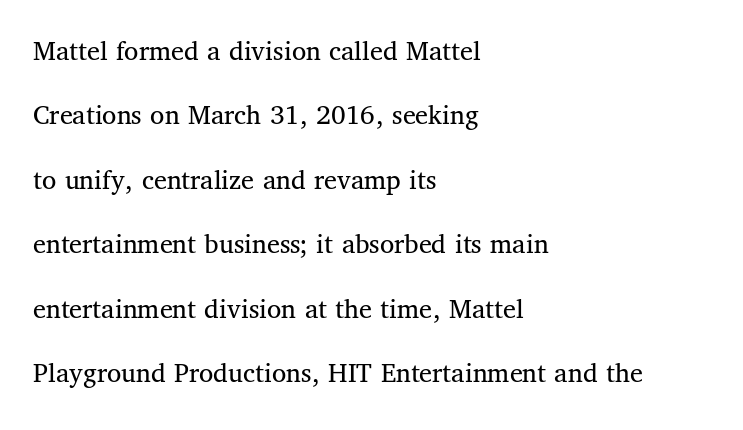
Q: Is the text bold? A: No.
Q: Is the text italic (slanted)? A: No, it is upright.
Q: Is the typeface a serif or a sans-serif typeface? A: Serif.
Q: Is the text underlined? A: No.
Q: How is the paragraph aligned? A: Left-aligned.
Q: Is the spacing between letters normal or unusually wide? A: Normal.
Q: Is the spacing between lines tight, normal or loose? A: Loose.
Q: Width (condensed, normal, or wide)? A: Normal.
Q: Stroke contrast? A: Medium.
Q: x-height? A: Medium.
Q: Monospaced? A: No.
